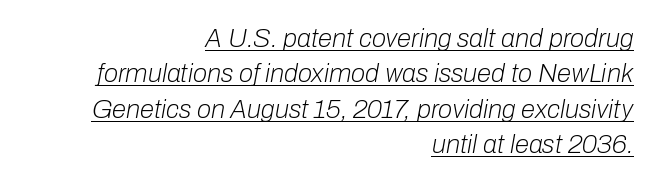
Q: Is the text bold? A: No.
Q: Is the text italic (slanted)? A: Yes, it leans right by about 10 degrees.
Q: Is the text underlined? A: Yes.
Q: How is the paragraph aligned? A: Right-aligned.
Q: Is the spacing between letters normal or unusually wide? A: Normal.
Q: Is the spacing between lines tight, normal or loose? A: Normal.
